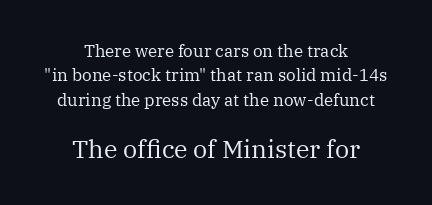
Q: Is the text bold? A: No.
Q: Is the text italic (slanted)? A: No, it is upright.
Q: Is the text underlined? A: No.
Q: How is the paragraph aligned? A: Centered.
Q: Is the spacing between letters normal or unusually wide? A: Normal.
Q: Is the spacing between lines tight, normal or loose? A: Normal.
Q: Which block of text is set in a larger size, the first (top) or the second (bottom)? A: The second (bottom) one.
